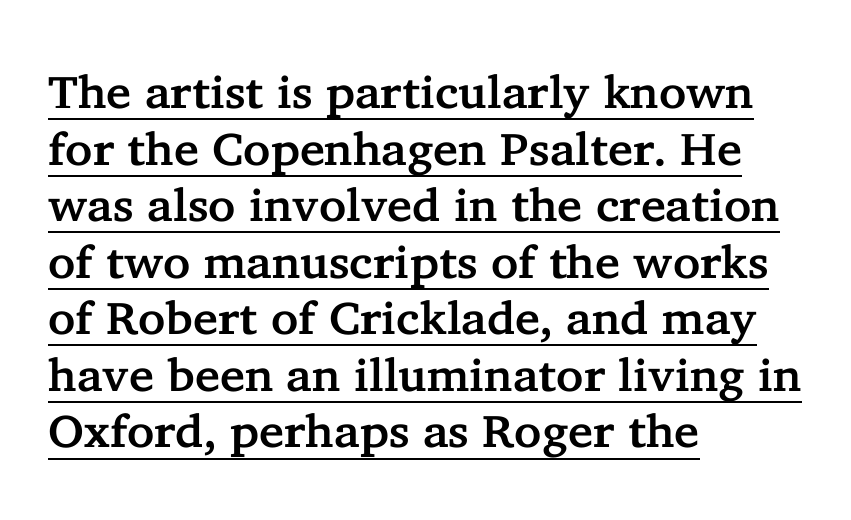
Q: Is the text italic (slanted)? A: No, it is upright.
Q: Is the typeface a serif or a sans-serif typeface? A: Serif.
Q: Is the text underlined? A: Yes.
Q: How is the paragraph aligned? A: Left-aligned.
Q: Is the spacing between letters normal or unusually wide? A: Normal.
Q: Width (condensed, normal, or wide)? A: Normal.
Q: Stroke contrast? A: Low.
Q: x-height? A: Medium.
Q: Monospaced? A: No.
